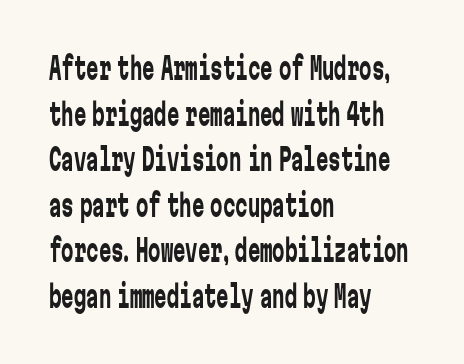
{"serif": "no", "italic": "no", "bold": "no", "weight": "regular", "width": "condensed", "stroke_contrast": "low", "x_height": "medium", "monospaced": "yes", "underline": "no", "align": "left", "line_spacing": "normal", "line_spacing_ratio": 1.47, "letter_spacing": "normal", "letter_spacing_em": 0.0, "glyph_px": 31}
